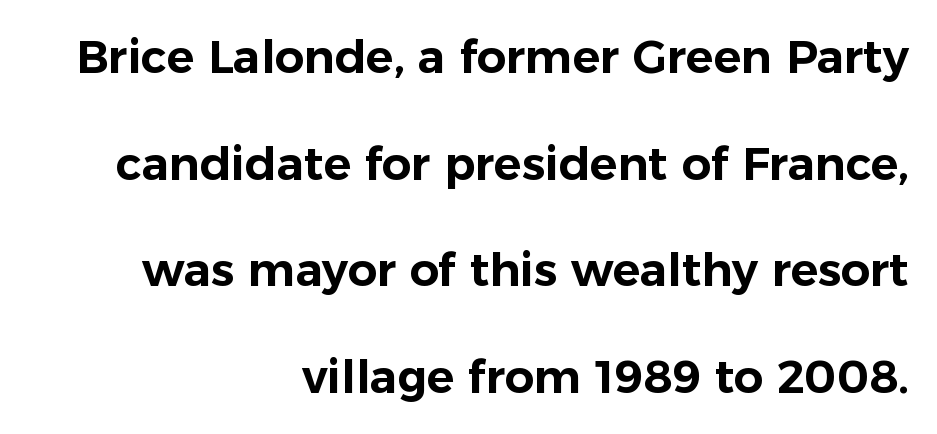
The image shows 46 px sans-serif type, upright; set right-aligned, loose line spacing (2.32x), normal letter spacing, not underlined; low stroke contrast and a medium x-height.
